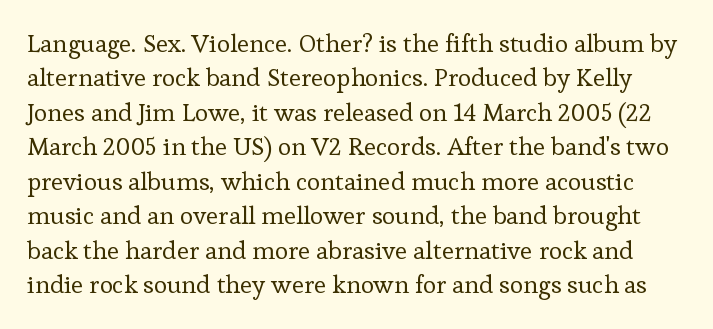
Q: Is the text bold? A: No.
Q: Is the text italic (slanted)? A: No, it is upright.
Q: Is the text underlined? A: No.
Q: Is the spacing between letters normal or unusually wide? A: Normal.
Q: Is the spacing between lines tight, normal or loose? A: Normal.
